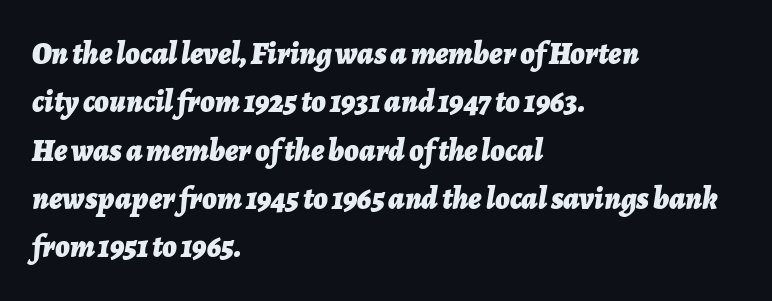
The image shows 31 px bold type, italic (leaning right); set left-aligned, normal line spacing (1.56x), normal letter spacing, not underlined; low stroke contrast and a medium x-height.
